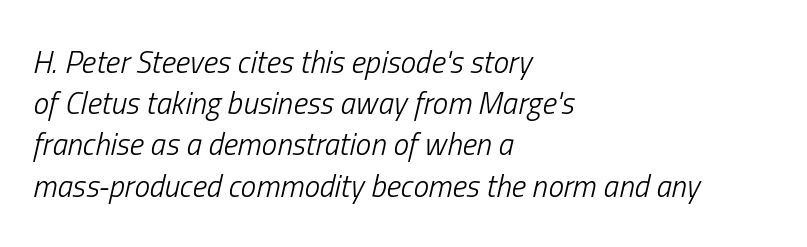
Q: Is the text bold? A: No.
Q: Is the text italic (slanted)? A: Yes, it leans right by about 13 degrees.
Q: Is the text underlined? A: No.
Q: How is the paragraph aligned? A: Left-aligned.
Q: Is the spacing between letters normal or unusually wide? A: Normal.
Q: Is the spacing between lines tight, normal or loose? A: Normal.
Q: Width (condensed, normal, or wide)? A: Condensed.
Q: Stroke contrast? A: Low.
Q: x-height? A: Medium.
Q: Monospaced? A: No.
